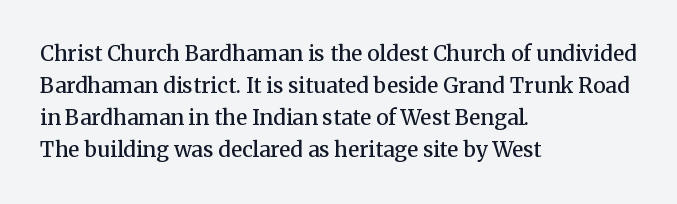
{"italic": "no", "bold": "semi", "underline": "no", "align": "left", "line_spacing": "normal", "line_spacing_ratio": 1.53, "letter_spacing": "normal", "letter_spacing_em": 0.0, "glyph_px": 21}
